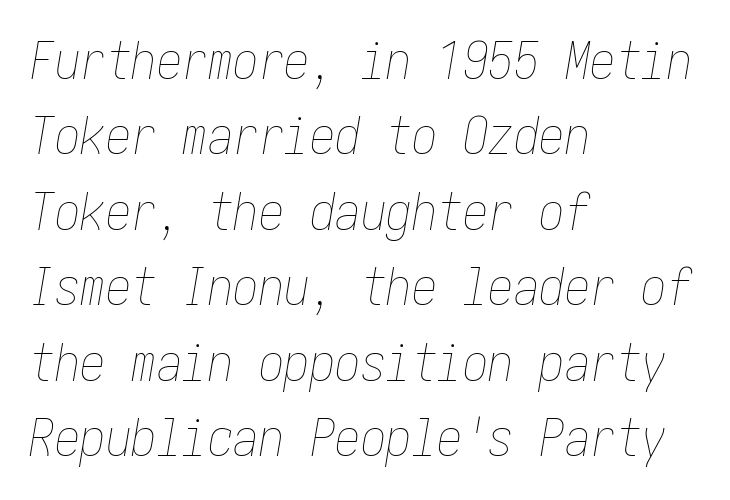
{"italic": "yes", "lean": "right", "slant_degrees": 10, "bold": "no", "weight": "thin", "width": "condensed", "stroke_contrast": "low", "x_height": "medium", "underline": "no", "align": "left", "line_spacing": "normal", "line_spacing_ratio": 1.48, "letter_spacing": "normal", "letter_spacing_em": 0.0, "glyph_px": 51}
